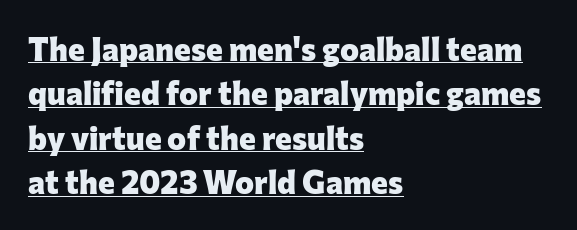
{"serif": "no", "italic": "no", "bold": "yes", "weight": "heavy", "width": "normal", "stroke_contrast": "low", "x_height": "medium", "monospaced": "no", "underline": "yes", "align": "left", "line_spacing": "normal", "line_spacing_ratio": 1.39, "letter_spacing": "normal", "letter_spacing_em": 0.0, "glyph_px": 32}
